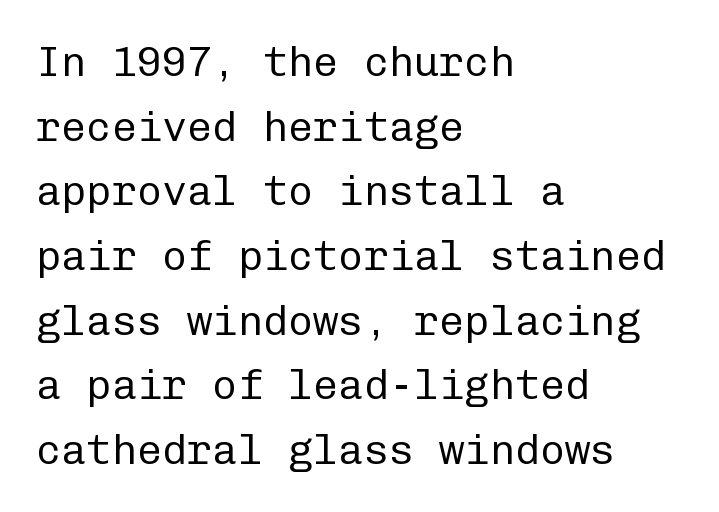
The image shows 42 px regular-weight sans-serif type, upright, monospaced; set left-aligned, normal line spacing (1.54x), normal letter spacing, not underlined; low stroke contrast and a medium x-height.
